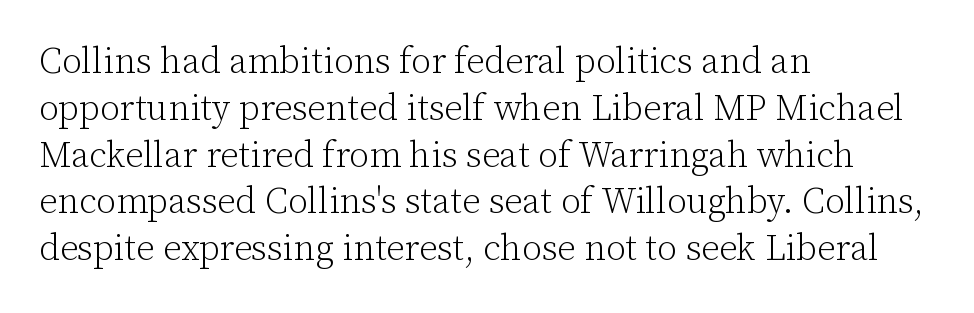
The image shows 36 px light serif type, upright; set left-aligned, normal line spacing (1.3x), normal letter spacing, not underlined; low stroke contrast and a medium x-height.
